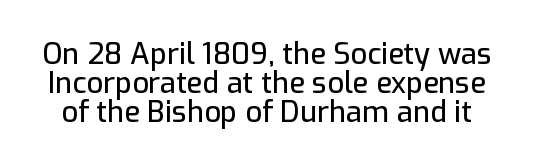
The image shows 29 px sans-serif type, upright; set tight line spacing (1.0x), normal letter spacing, not underlined; low stroke contrast and a medium x-height.
